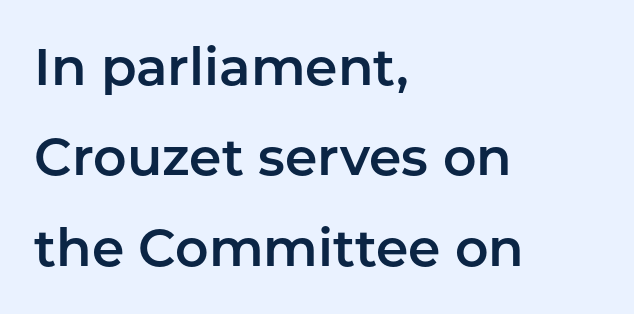
{"serif": "no", "italic": "no", "width": "normal", "stroke_contrast": "low", "x_height": "medium", "monospaced": "no", "underline": "no", "align": "left", "line_spacing_ratio": 1.74, "letter_spacing": "normal", "letter_spacing_em": 0.0, "glyph_px": 52}
